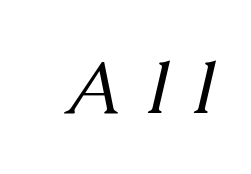
Q: Is the text bold? A: No.
Q: Is the text italic (slanted)? A: Yes, it leans right by about 13 degrees.
Q: Is the typeface a serif or a sans-serif typeface? A: Serif.
Q: Is the text underlined? A: No.
Q: Is the spacing between letters normal or unusually wide? A: Unusually wide.
Q: Width (condensed, normal, or wide)? A: Normal.
Q: Stroke contrast? A: Medium.
Q: x-height? A: Medium.
Q: Monospaced? A: No.
